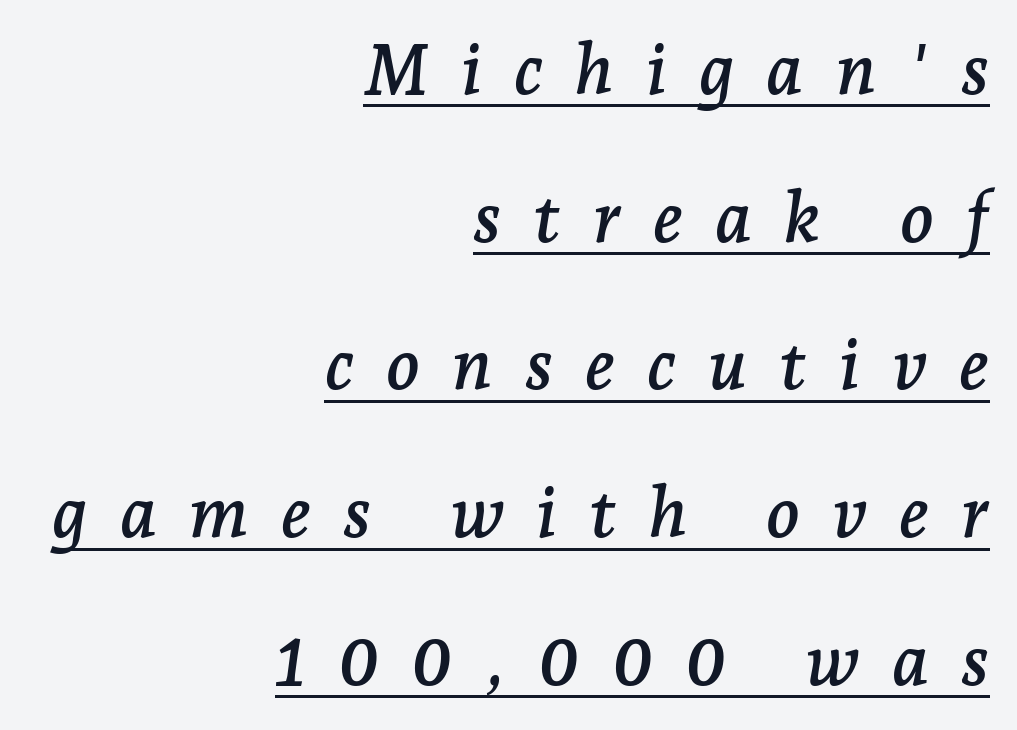
Q: Is the text italic (slanted)? A: Yes, it leans right by about 7 degrees.
Q: Is the typeface a serif or a sans-serif typeface? A: Serif.
Q: Is the text underlined? A: Yes.
Q: How is the paragraph aligned? A: Right-aligned.
Q: Is the spacing between letters normal or unusually wide? A: Unusually wide.
Q: Is the spacing between lines tight, normal or loose? A: Loose.
Q: Width (condensed, normal, or wide)? A: Normal.
Q: Stroke contrast? A: Low.
Q: x-height? A: Medium.
Q: Monospaced? A: No.
